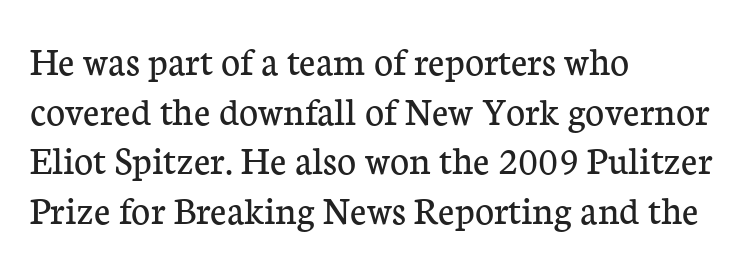
{"serif": "yes", "italic": "no", "bold": "no", "weight": "regular", "width": "normal", "stroke_contrast": "low", "x_height": "medium", "monospaced": "no", "underline": "no", "align": "left", "line_spacing_ratio": 1.21, "letter_spacing": "normal", "letter_spacing_em": 0.0, "glyph_px": 41}
